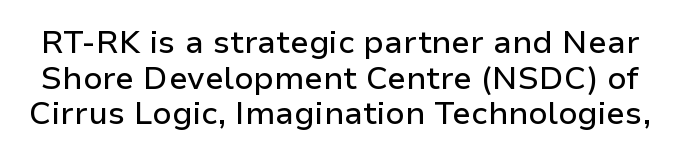
The image shows 32 px sans-serif type, upright; set tight line spacing (1.11x), normal letter spacing, not underlined; low stroke contrast and a medium x-height.
